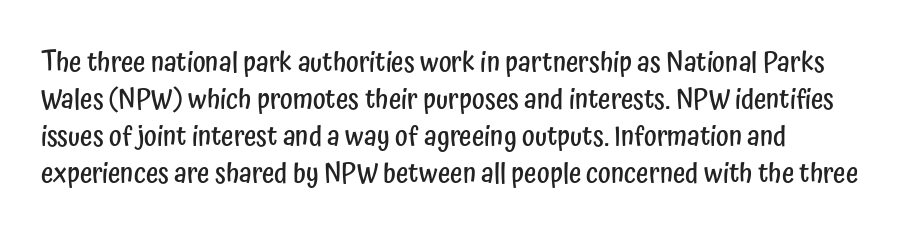
Q: Is the text bold? A: Semi-bold.
Q: Is the text italic (slanted)? A: No, it is upright.
Q: Is the text underlined? A: No.
Q: Is the spacing between letters normal or unusually wide? A: Normal.
Q: Is the spacing between lines tight, normal or loose? A: Normal.
